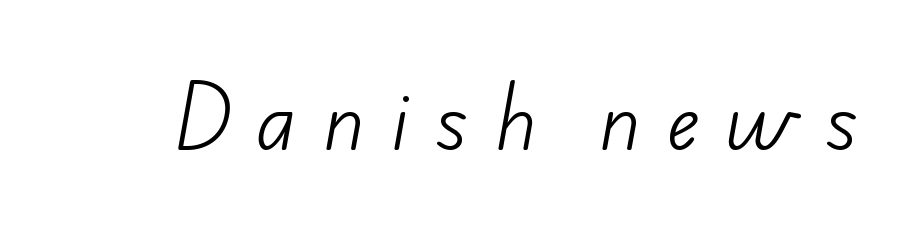
{"serif": "no", "bold": "no", "weight": "light", "width": "normal", "stroke_contrast": "low", "x_height": "small", "monospaced": "no", "underline": "no", "letter_spacing": "wide", "letter_spacing_em": 0.35, "glyph_px": 76}
